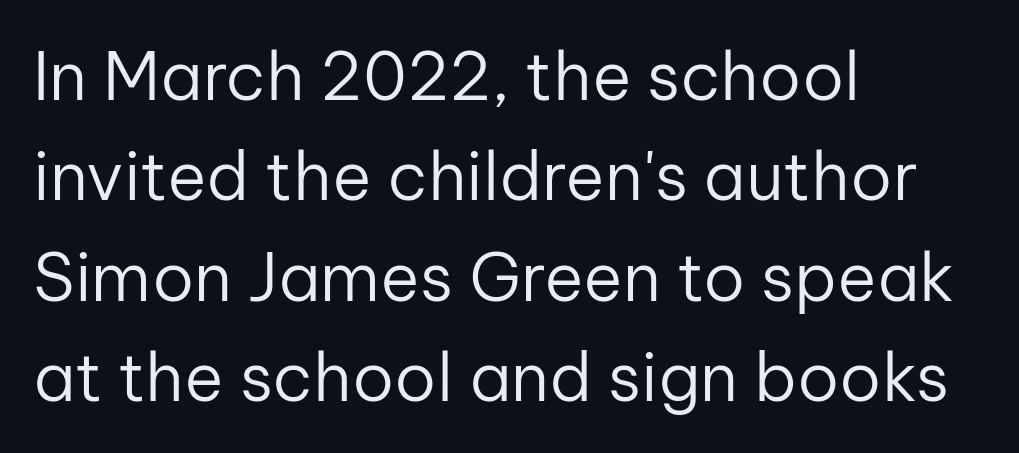
Examine the stroke ends and you'll find no serifs. Compared with a typical body face, this is equally light or lighter still. Is this a fixed-width face? No — the glyphs have proportional, varying widths. The rag falls on the right side of this text block.
